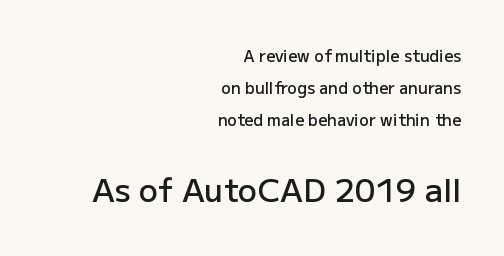
The image shows 32 px semibold sans-serif type, upright; set right-aligned, loose line spacing (1.99x), normal letter spacing, not underlined; the second (bottom) block is 2.0x larger; low stroke contrast and a medium x-height.
